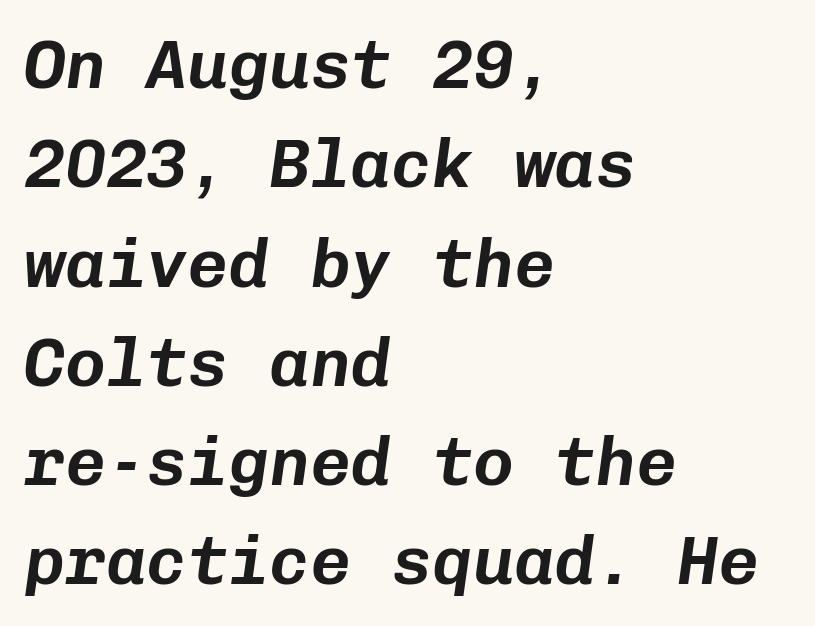
Posture: slanted. Underline: absent. Regular leading. Horizontal alignment here is leftward, the default for most running prose. Observe the ordinary spacing: letters are neighbours, not strangers.
